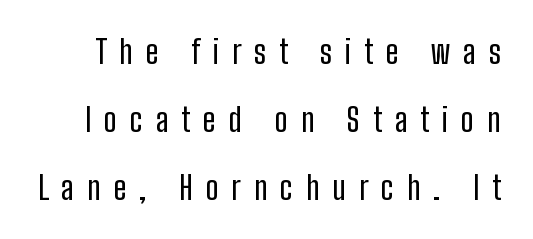
Q: Is the text italic (slanted)? A: No, it is upright.
Q: Is the typeface a serif or a sans-serif typeface? A: Sans-serif.
Q: Is the text underlined? A: No.
Q: Is the spacing between letters normal or unusually wide? A: Unusually wide.
Q: Is the spacing between lines tight, normal or loose? A: Loose.
Q: Width (condensed, normal, or wide)? A: Condensed.
Q: Stroke contrast? A: Low.
Q: x-height? A: Medium.
Q: Monospaced? A: No.
